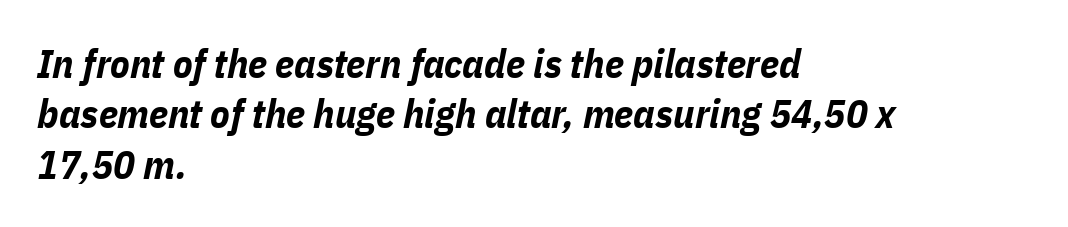
Think of a printed novel: that variable character pitch is what you see here. Successive baselines arrive at the customary interval. The passage is arranged the way most books set body copy — flush left. Compared with an ordinary text face, these strokes are far heavier — a full bold.
